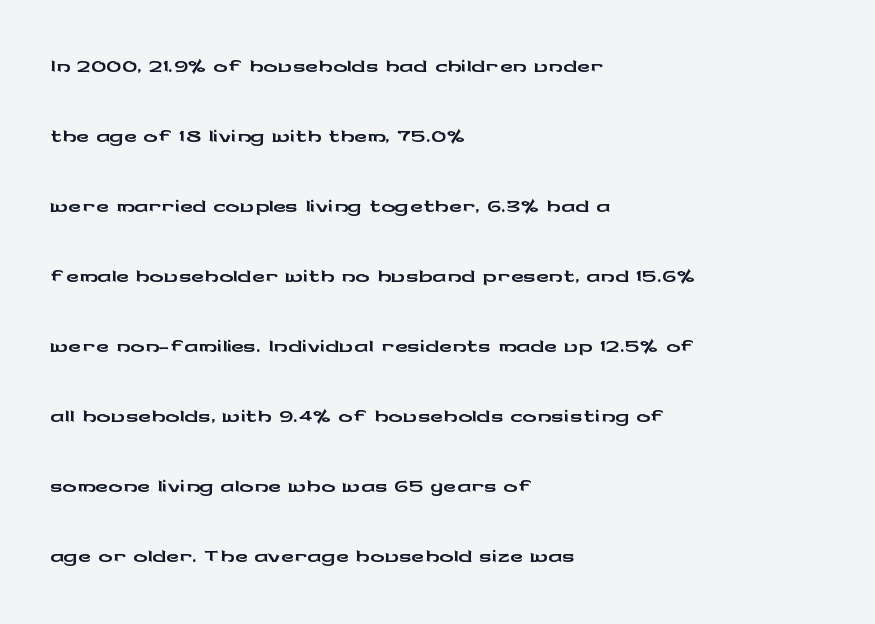
The image shows 35 px wide sans-serif type, upright; set left-aligned, loose line spacing (2.0x), normal letter spacing, not underlined; low stroke contrast and a medium x-height.
